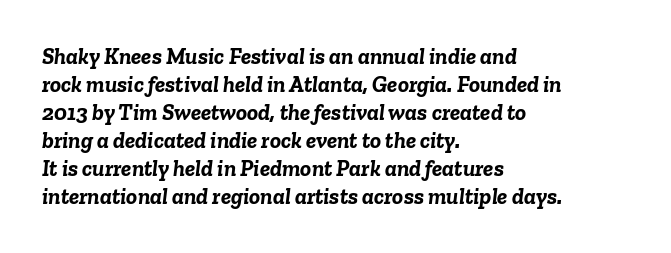
The image shows 23 px bold type, italic (leaning right); set left-aligned, line spacing 1.22x, normal letter spacing, not underlined.
